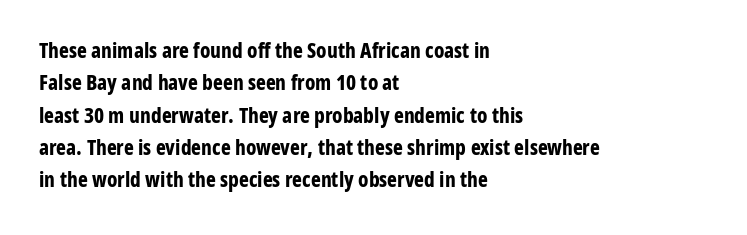
Q: Is the text bold? A: Yes.
Q: Is the text italic (slanted)? A: No, it is upright.
Q: Is the text underlined? A: No.
Q: How is the paragraph aligned? A: Left-aligned.
Q: Is the spacing between letters normal or unusually wide? A: Normal.
Q: Is the spacing between lines tight, normal or loose? A: Normal.
